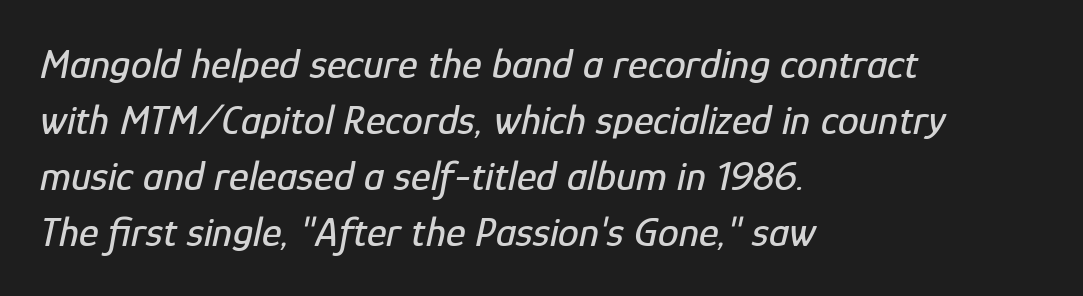
Q: Is the text italic (slanted)? A: Yes, it leans right by about 12 degrees.
Q: Is the text underlined? A: No.
Q: How is the paragraph aligned? A: Left-aligned.
Q: Is the spacing between letters normal or unusually wide? A: Normal.
Q: Is the spacing between lines tight, normal or loose? A: Normal.
Q: Width (condensed, normal, or wide)? A: Condensed.
Q: Stroke contrast? A: Low.
Q: x-height? A: Medium.
Q: Monospaced? A: No.
